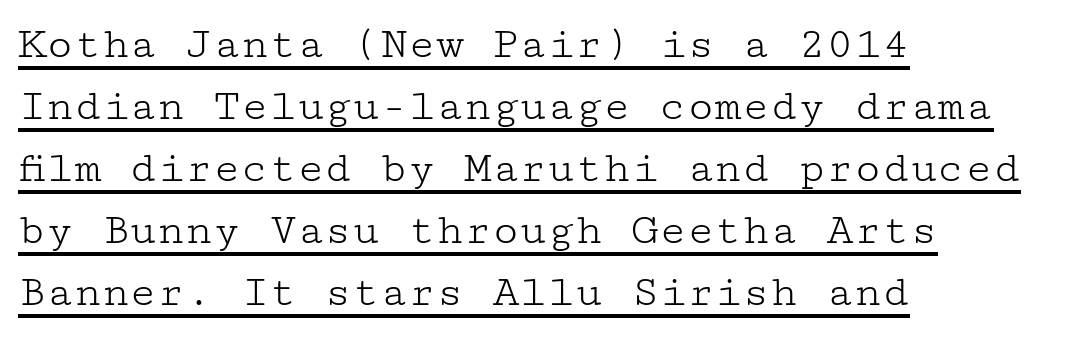
This is serif lettering, the kind often seen in printed books. Students, note that the glyphs here touch the page at normal intervals. The lines in this sample share a left origin and differ only in where they stop. These lines sit exactly where default settings would place them. It's the straight-up-and-down kind of type.
